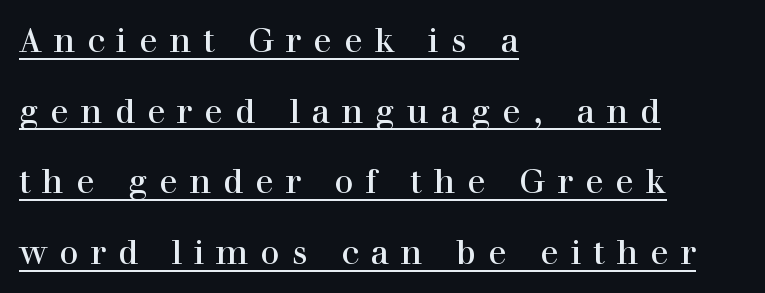
Teacher's note: observe the even left margin — that is flush-left alignment. You can tell from the footed stems that serif type was used. The typeface has the unassuming heft of standard copy or less. Quick note: not italic, upright. Observe the wide spacing: letters keep a clear distance from each other.
